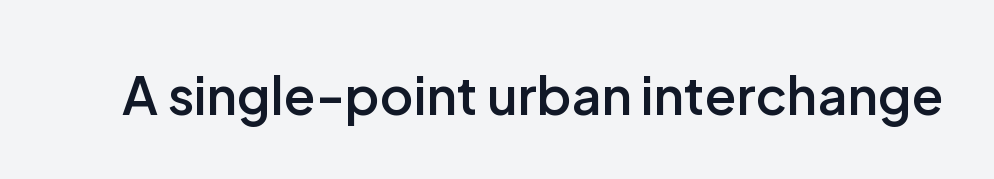
{"serif": "no", "italic": "no", "bold": "semi", "weight": "semibold", "width": "normal", "stroke_contrast": "low", "x_height": "medium", "monospaced": "no", "underline": "no", "letter_spacing": "normal", "letter_spacing_em": 0.0, "glyph_px": 52}
